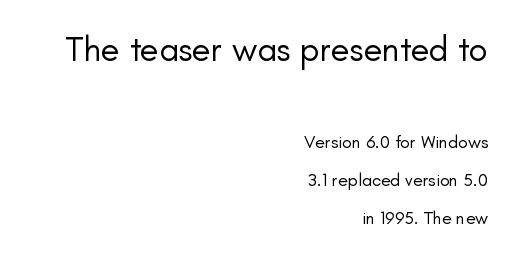
{"serif": "no", "italic": "no", "bold": "no", "weight": "regular", "width": "normal", "stroke_contrast": "low", "x_height": "small", "monospaced": "no", "underline": "no", "align": "right", "line_spacing": "loose", "line_spacing_ratio": 2.13, "letter_spacing": "normal", "letter_spacing_em": 0.0, "larger_block": "first", "size_ratio": 1.94, "glyph_px": 35}
